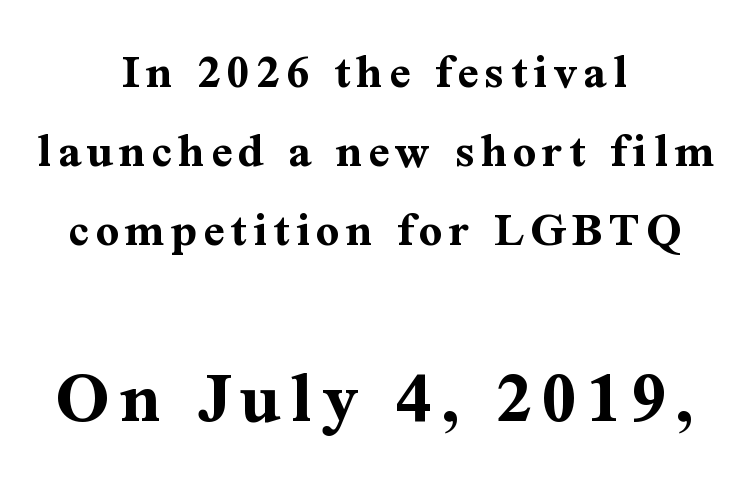
Q: Is the text bold? A: Yes.
Q: Is the text italic (slanted)? A: No, it is upright.
Q: Is the typeface a serif or a sans-serif typeface? A: Serif.
Q: Is the text underlined? A: No.
Q: How is the paragraph aligned? A: Centered.
Q: Is the spacing between lines tight, normal or loose? A: Normal.
Q: Which block of text is set in a larger size, the first (top) or the second (bottom)? A: The second (bottom) one.
Q: Width (condensed, normal, or wide)? A: Normal.
Q: Stroke contrast? A: Medium.
Q: x-height? A: Medium.
Q: Monospaced? A: No.
